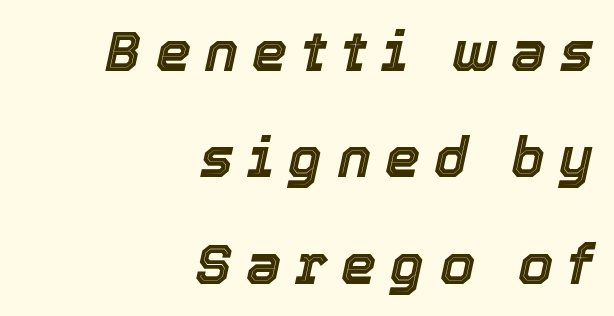
Q: Is the text italic (slanted)? A: Yes, it leans right by about 12 degrees.
Q: Is the text underlined? A: No.
Q: How is the paragraph aligned? A: Right-aligned.
Q: Is the spacing between letters normal or unusually wide? A: Unusually wide.
Q: Is the spacing between lines tight, normal or loose? A: Loose.
Q: Width (condensed, normal, or wide)? A: Normal.
Q: x-height? A: Medium.
Q: Monospaced? A: No.
